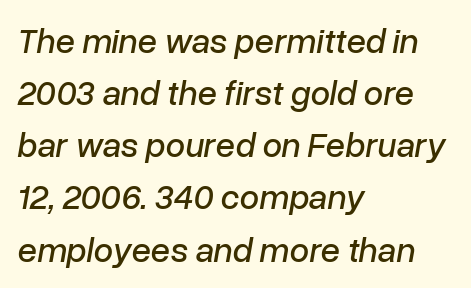
{"italic": "yes", "lean": "right", "slant_degrees": 10, "width": "normal", "stroke_contrast": "low", "x_height": "medium", "monospaced": "no", "underline": "no", "align": "left", "line_spacing": "normal", "line_spacing_ratio": 1.49, "letter_spacing": "normal", "letter_spacing_em": 0.0, "glyph_px": 35}
